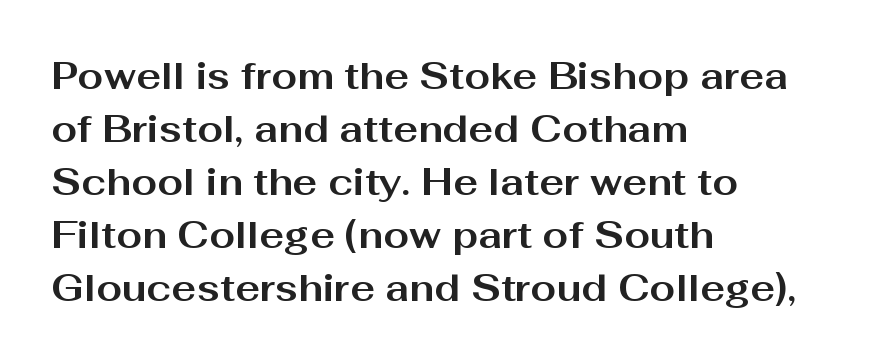
{"serif": "no", "italic": "no", "bold": "yes", "weight": "bold", "width": "wide", "stroke_contrast": "medium", "x_height": "medium", "monospaced": "no", "underline": "no", "align": "left", "line_spacing": "normal", "line_spacing_ratio": 1.43, "letter_spacing": "normal", "letter_spacing_em": 0.0, "glyph_px": 37}
